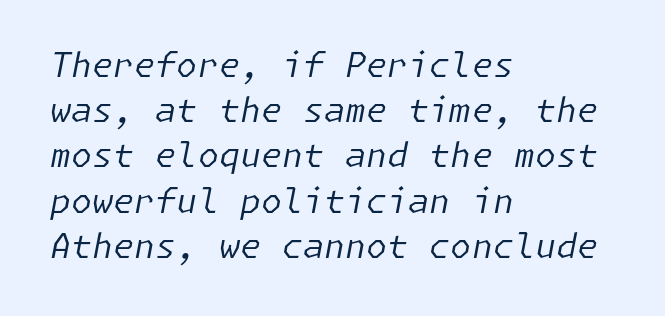
The image shows 34 px regular-weight type, italic (leaning right); set left-aligned, normal line spacing (1.33x), normal letter spacing, not underlined; low stroke contrast and a medium x-height.
